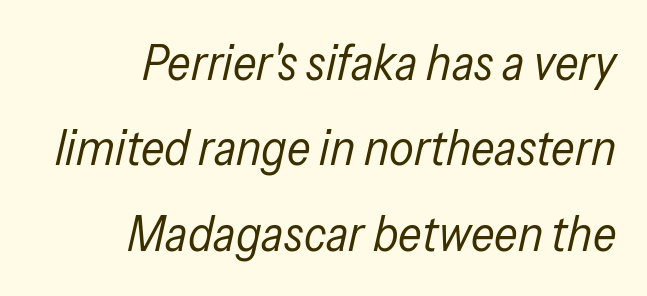
{"italic": "yes", "lean": "right", "slant_degrees": 13, "bold": "no", "weight": "regular", "width": "condensed", "stroke_contrast": "low", "x_height": "medium", "monospaced": "no", "underline": "no", "align": "right", "line_spacing_ratio": 1.74, "letter_spacing": "normal", "letter_spacing_em": 0.0, "glyph_px": 49}
